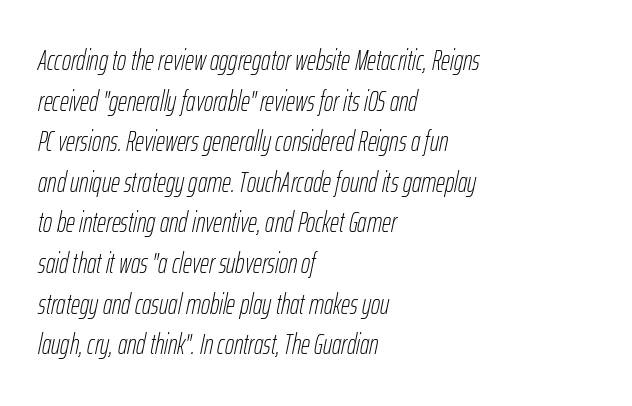
Q: Is the text bold? A: No.
Q: Is the text italic (slanted)? A: Yes, it leans right by about 12 degrees.
Q: Is the text underlined? A: No.
Q: How is the paragraph aligned? A: Left-aligned.
Q: Is the spacing between letters normal or unusually wide? A: Normal.
Q: Is the spacing between lines tight, normal or loose? A: Normal.
Q: Width (condensed, normal, or wide)? A: Condensed.
Q: Stroke contrast? A: Low.
Q: x-height? A: Medium.
Q: Monospaced? A: No.
